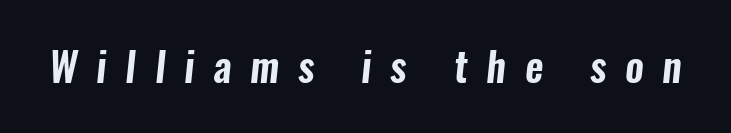
{"serif": "no", "width": "condensed", "stroke_contrast": "low", "x_height": "medium", "monospaced": "no", "underline": "no", "letter_spacing": "wide", "letter_spacing_em": 0.47, "glyph_px": 40}
